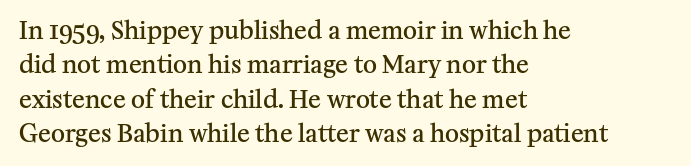
Between one letter and the next there's only the usual sliver of space. Underline: absent. Short and long lines alike share a common starting point at left. Compared with typical paragraphs, the rows here are spaced about the same.
